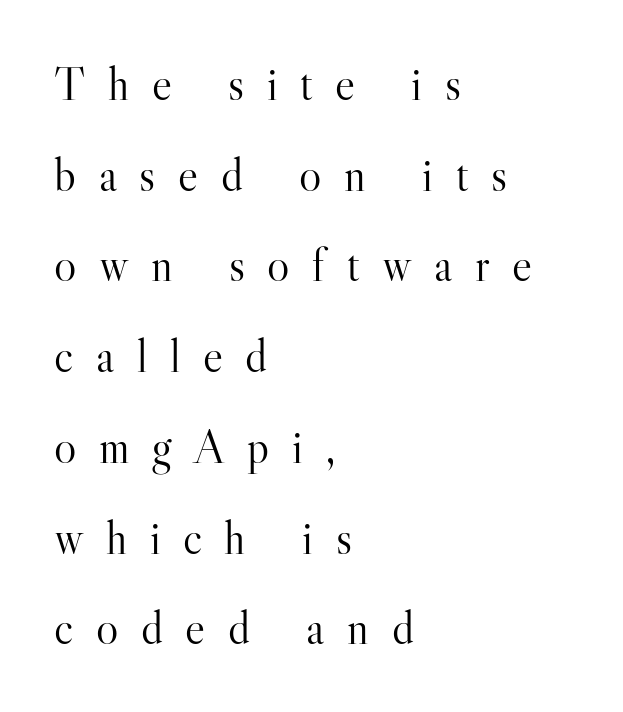
Every stem runs plumb, perpendicular to the baseline. The line texture is sparse and dotted thanks to wide tracking. Left-aligned paragraph, ragged on the right. In terms of leading, this rendering errs on the spacious side. The face used here is proportionally spaced, like ordinary book or web type. A light-to-regular cut is what we see here.
